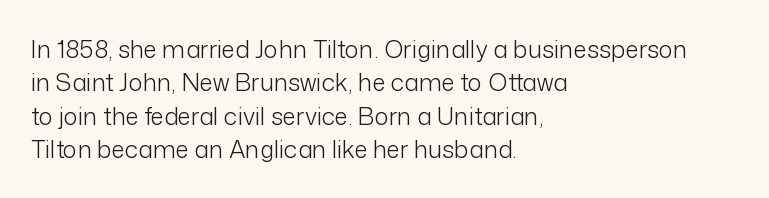
The letterforms sit at book weight or below. Posture: straight, roman, zero tilt. Tracking value appears to be zero — textbook default spacing. The passage shown stacks its lines at a standard gap. Is the block centered? No — it sits flush against the left margin. The foot of each line stays bare and open.
